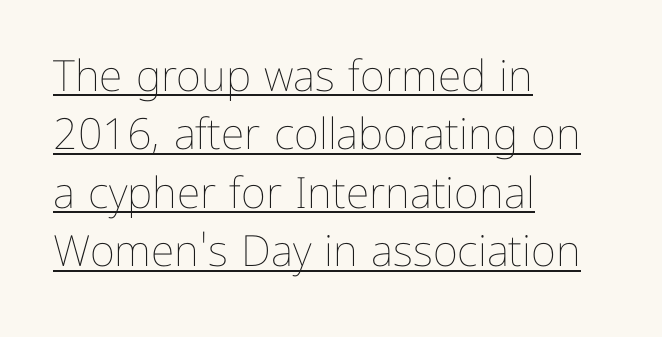
Stem width sits at or under what a default text font uses. The setting favours the left margin, as ordinary paragraphs usually do. Here the designer chose a conventional face with non-uniform glyph widths. Notice how the stems are strictly vertical — no italics here.
